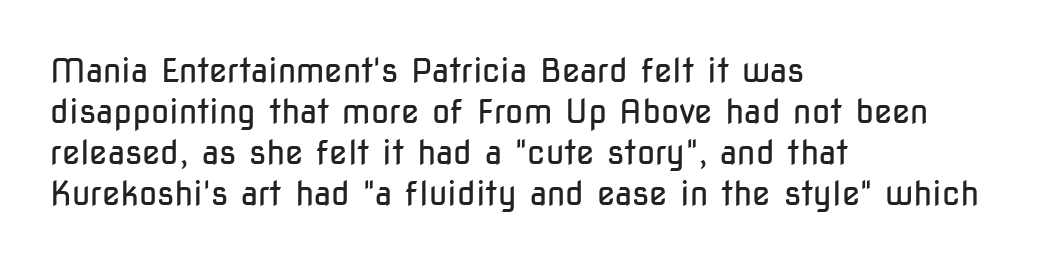
{"serif": "no", "italic": "no", "bold": "no", "weight": "regular", "width": "condensed", "stroke_contrast": "low", "x_height": "medium", "monospaced": "no", "underline": "no", "align": "left", "line_spacing_ratio": 1.24, "letter_spacing": "normal", "letter_spacing_em": 0.0, "glyph_px": 33}
